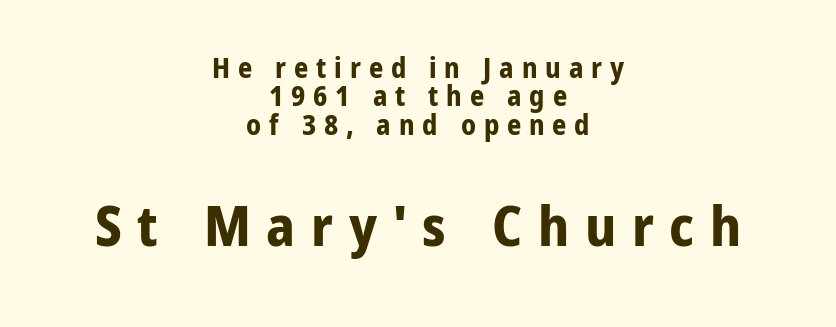
Q: Is the text bold? A: Yes.
Q: Is the text italic (slanted)? A: No, it is upright.
Q: Is the typeface a serif or a sans-serif typeface? A: Sans-serif.
Q: Is the text underlined? A: No.
Q: How is the paragraph aligned? A: Centered.
Q: Is the spacing between letters normal or unusually wide? A: Unusually wide.
Q: Is the spacing between lines tight, normal or loose? A: Tight.
Q: Which block of text is set in a larger size, the first (top) or the second (bottom)? A: The second (bottom) one.
Q: Width (condensed, normal, or wide)? A: Condensed.
Q: Stroke contrast? A: Low.
Q: x-height? A: Medium.
Q: Monospaced? A: No.
